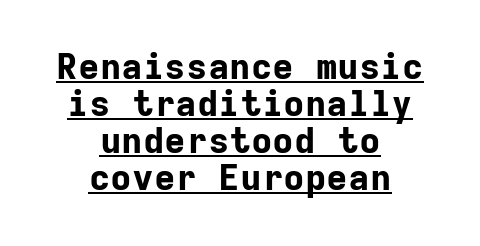
The image shows 36 px bold sans-serif type, upright, monospaced; set centered, tight line spacing (1.03x), normal letter spacing, underlined; low stroke contrast and a medium x-height.
